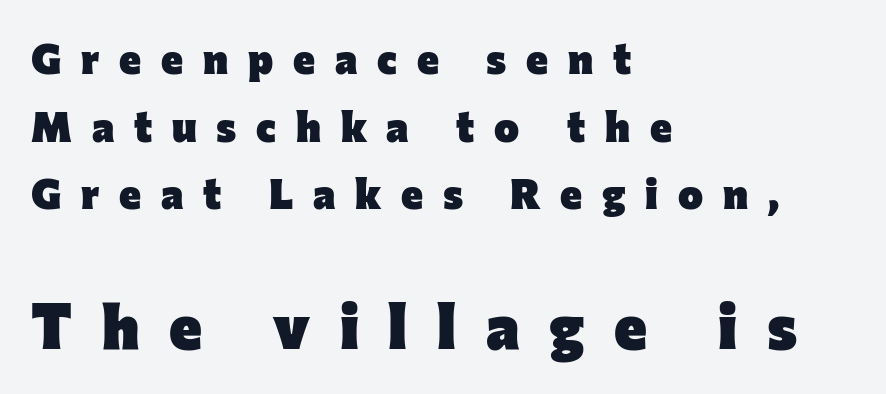
The image shows 63 px heavy sans-serif type, upright; set left-aligned, normal line spacing (1.61x), unusually wide letter spacing (+0.47 em), not underlined; the second (bottom) block is 1.5x larger; low stroke contrast and a medium x-height.
